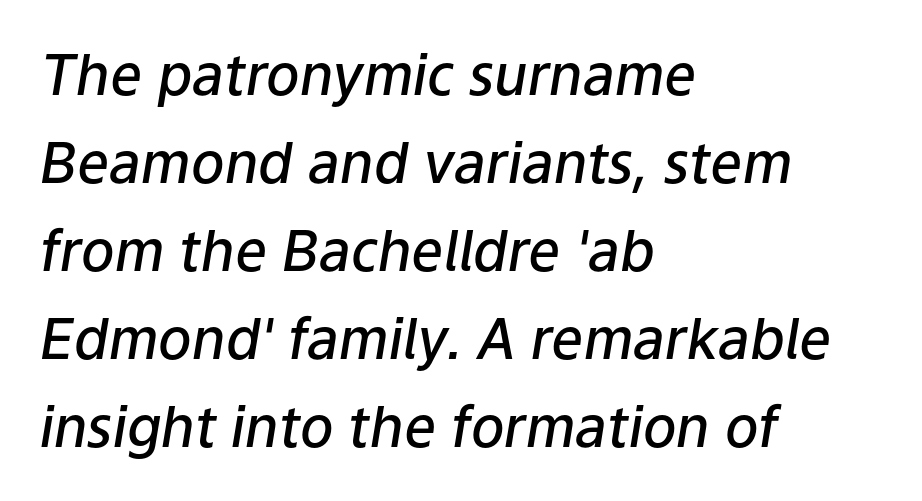
The image shows 56 px semibold type, italic (leaning right); set left-aligned, normal line spacing (1.57x), normal letter spacing, not underlined; low stroke contrast and a medium x-height.
